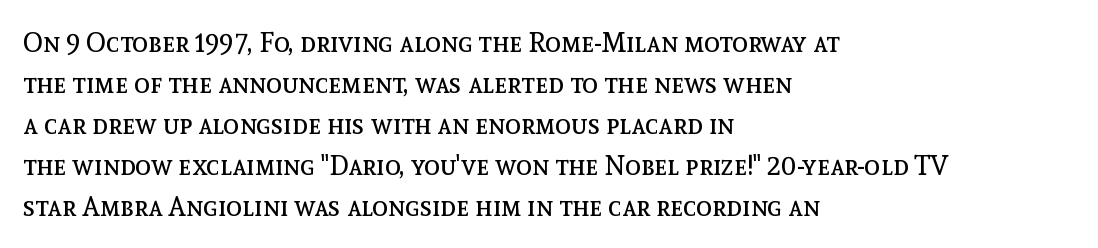
On a weight scale, this lands at 450 or below. The passage shown has conventional tracking throughout. A normal amount of white space separates one row of letters from the next. The rag falls on the right side of this text block.
